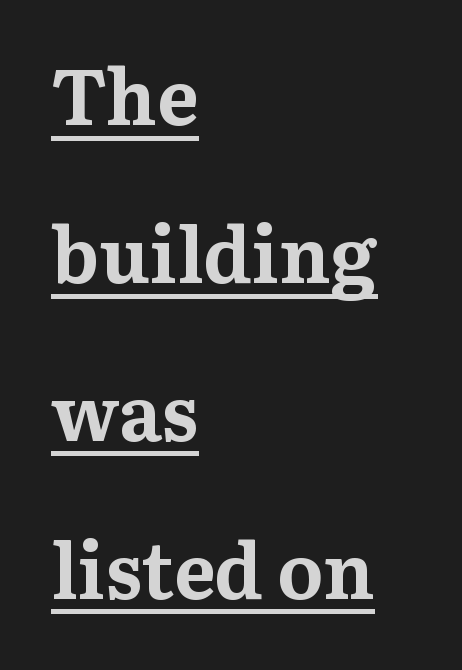
The image shows 77 px bold serif type, upright; set left-aligned, loose line spacing (2.05x), normal letter spacing, underlined; medium stroke contrast and a medium x-height.
